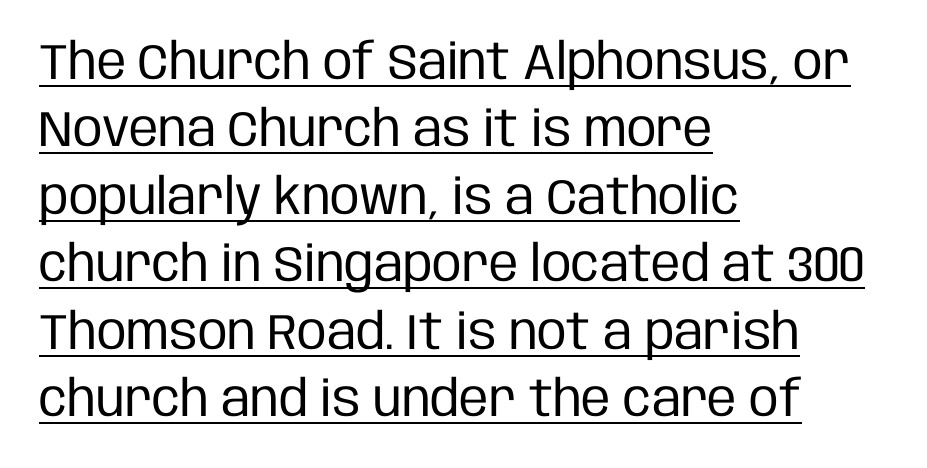
{"serif": "no", "italic": "no", "bold": "no", "weight": "regular", "width": "condensed", "stroke_contrast": "low", "x_height": "large", "monospaced": "no", "underline": "yes", "align": "left", "line_spacing": "normal", "line_spacing_ratio": 1.35, "letter_spacing": "normal", "letter_spacing_em": 0.0, "glyph_px": 50}
